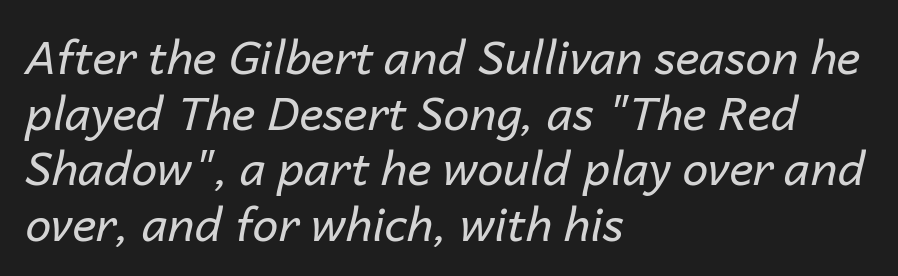
{"italic": "yes", "lean": "right", "slant_degrees": 14, "bold": "no", "weight": "regular", "width": "normal", "stroke_contrast": "low", "x_height": "medium", "monospaced": "no", "underline": "no", "align": "left", "line_spacing_ratio": 1.21, "letter_spacing": "normal", "letter_spacing_em": 0.0, "glyph_px": 46}
